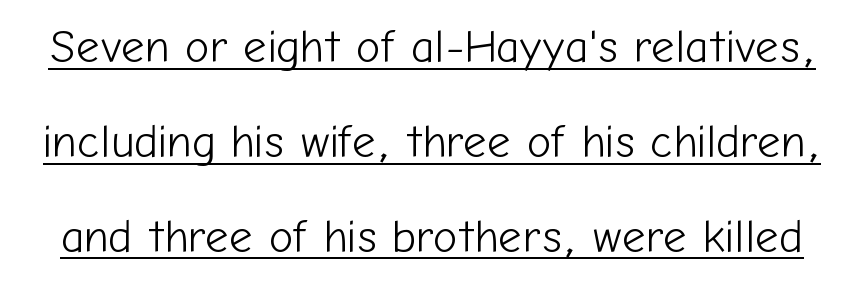
Q: Is the text bold? A: No.
Q: Is the text italic (slanted)? A: No, it is upright.
Q: Is the typeface a serif or a sans-serif typeface? A: Sans-serif.
Q: Is the text underlined? A: Yes.
Q: Is the spacing between letters normal or unusually wide? A: Normal.
Q: Is the spacing between lines tight, normal or loose? A: Loose.
Q: Width (condensed, normal, or wide)? A: Normal.
Q: Stroke contrast? A: Low.
Q: x-height? A: Medium.
Q: Monospaced? A: No.
